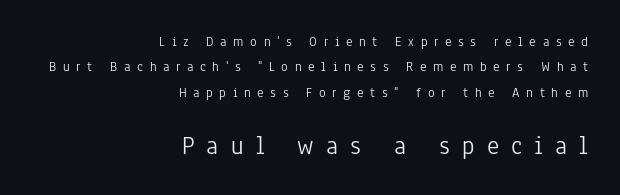
Q: Is the text bold? A: No.
Q: Is the text italic (slanted)? A: No, it is upright.
Q: Is the text underlined? A: No.
Q: How is the paragraph aligned? A: Right-aligned.
Q: Is the spacing between letters normal or unusually wide? A: Unusually wide.
Q: Which block of text is set in a larger size, the first (top) or the second (bottom)? A: The second (bottom) one.
